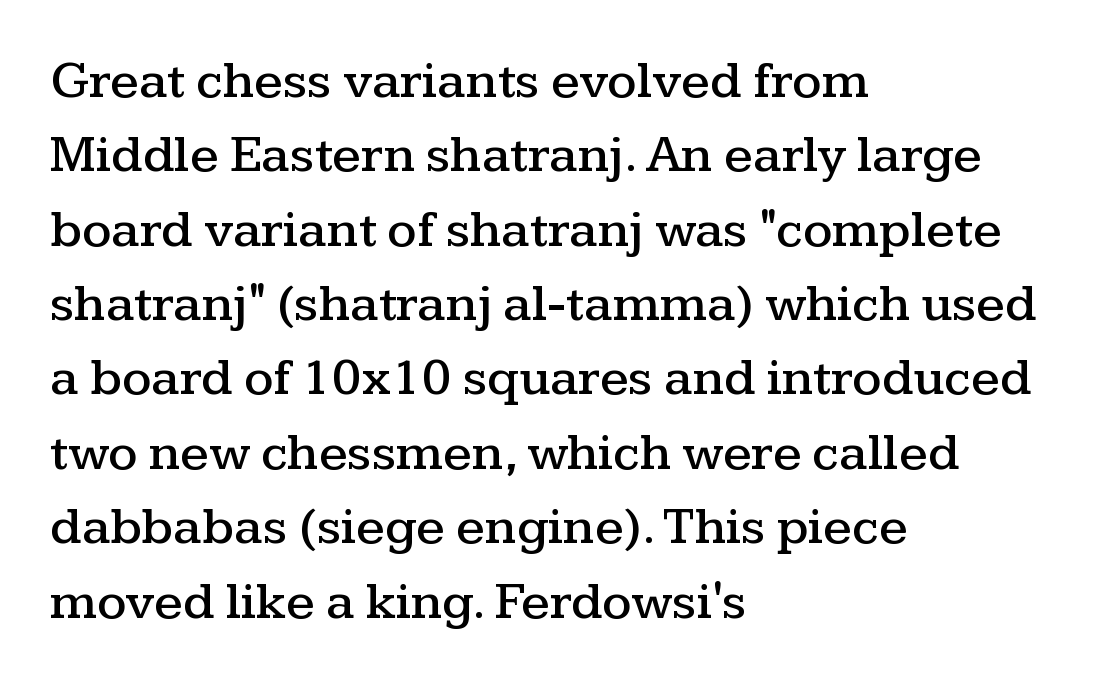
{"serif": "yes", "italic": "no", "width": "wide", "stroke_contrast": "medium", "x_height": "medium", "monospaced": "no", "underline": "no", "align": "left", "line_spacing": "normal", "line_spacing_ratio": 1.43, "letter_spacing": "normal", "letter_spacing_em": 0.0, "glyph_px": 52}
